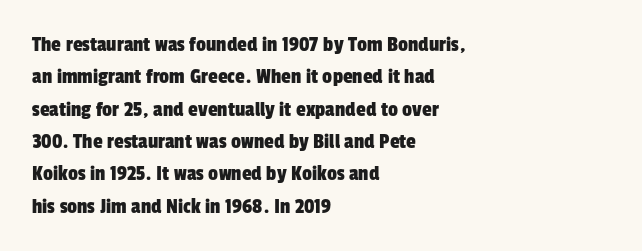
Q: Is the text underlined? A: No.
Q: How is the paragraph aligned? A: Left-aligned.
Q: Is the spacing between letters normal or unusually wide? A: Normal.
Q: Is the spacing between lines tight, normal or loose? A: Normal.
